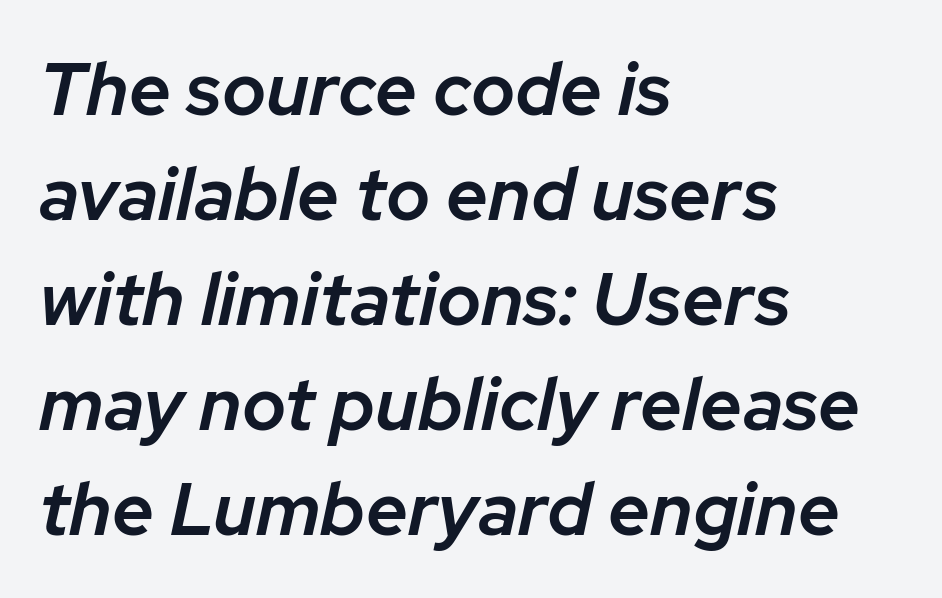
Q: Is the text bold? A: Semi-bold.
Q: Is the text italic (slanted)? A: Yes, it leans right by about 12 degrees.
Q: Is the text underlined? A: No.
Q: How is the paragraph aligned? A: Left-aligned.
Q: Is the spacing between letters normal or unusually wide? A: Normal.
Q: Is the spacing between lines tight, normal or loose? A: Normal.
Q: Width (condensed, normal, or wide)? A: Normal.
Q: Stroke contrast? A: Low.
Q: x-height? A: Medium.
Q: Monospaced? A: No.
